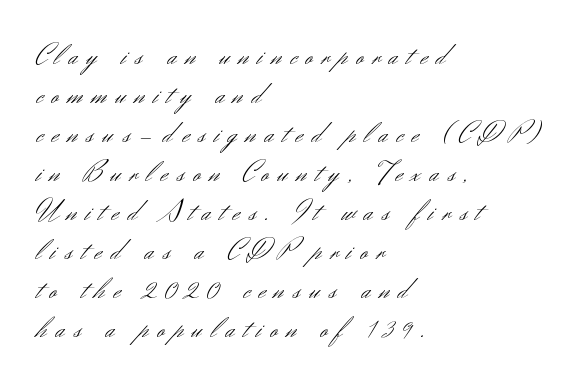
The image shows 30 px light sans-serif type; set left-aligned, normal line spacing (1.3x), unusually wide letter spacing (+0.3 em), not underlined; medium stroke contrast and a small x-height.
